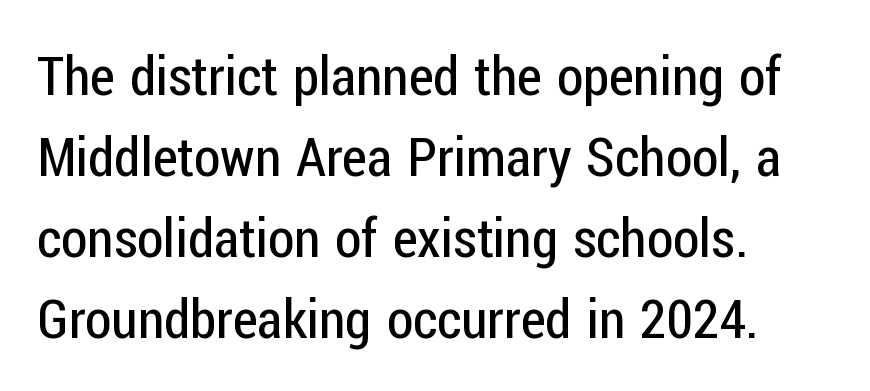
Q: Is the text bold? A: No.
Q: Is the text italic (slanted)? A: No, it is upright.
Q: Is the typeface a serif or a sans-serif typeface? A: Sans-serif.
Q: Is the text underlined? A: No.
Q: How is the paragraph aligned? A: Left-aligned.
Q: Is the spacing between letters normal or unusually wide? A: Normal.
Q: Is the spacing between lines tight, normal or loose? A: Normal.
Q: Width (condensed, normal, or wide)? A: Condensed.
Q: Stroke contrast? A: Low.
Q: x-height? A: Medium.
Q: Monospaced? A: No.
